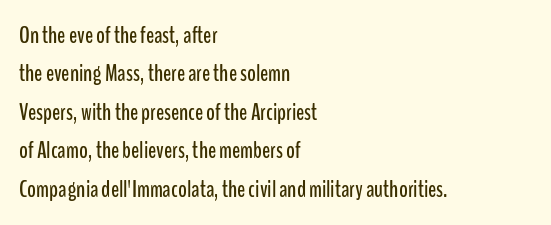
Q: Is the text italic (slanted)? A: No, it is upright.
Q: Is the text underlined? A: No.
Q: How is the paragraph aligned? A: Left-aligned.
Q: Is the spacing between letters normal or unusually wide? A: Normal.
Q: Is the spacing between lines tight, normal or loose? A: Normal.
